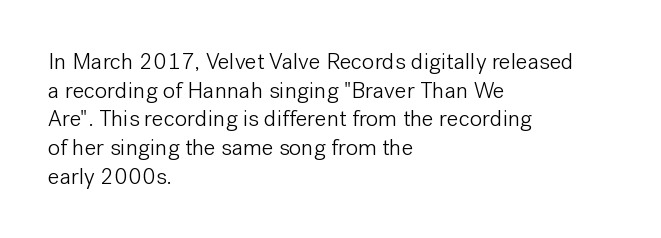
The lines sit at an ordinary, default distance from one another. The text block is weighted toward the left margin, trailing off unevenly rightward. Tracking value appears to be zero — textbook default spacing. Has an underline been added? It has not. Stroke mass is kept to a normal reading level or below.
